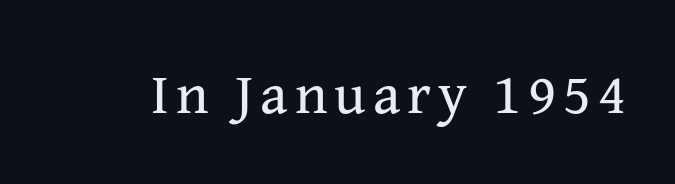
The image shows 58 px regular-weight serif type, upright; set not underlined; medium stroke contrast and a medium x-height.
